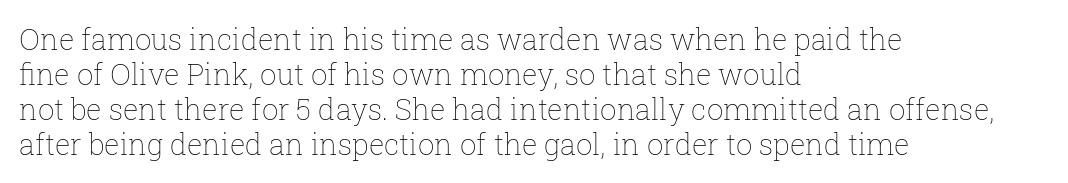
Q: Is the text bold? A: No.
Q: Is the text italic (slanted)? A: No, it is upright.
Q: Is the text underlined? A: No.
Q: How is the paragraph aligned? A: Left-aligned.
Q: Is the spacing between letters normal or unusually wide? A: Normal.
Q: Width (condensed, normal, or wide)? A: Normal.
Q: Stroke contrast? A: Low.
Q: x-height? A: Medium.
Q: Monospaced? A: No.
